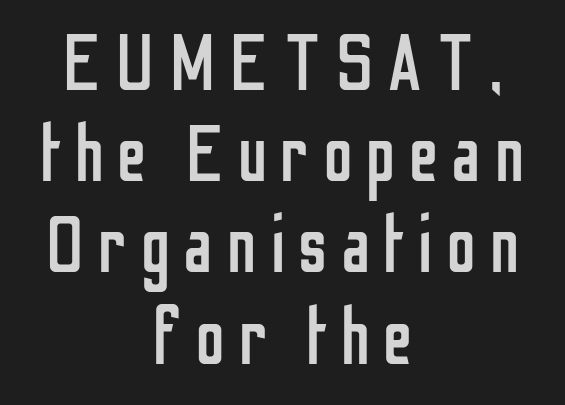
Italic: no, the glyphs are upright roman. The strokes are not fattened; the text isn't bold. Letterform terminals end flat and unadorned throughout the passage. Does the leading feel generous? Not at all — it's pinched.
